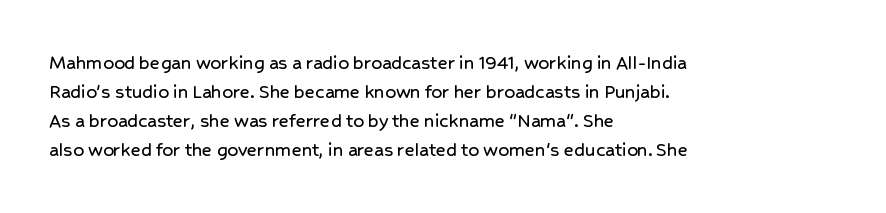
Does the leading feel generous? No, just average. Nobody touched the tracking dial on this one. This is the regular roman posture of the typeface. Visually the block forms a straight wall on the left and a jagged coastline on the right.
